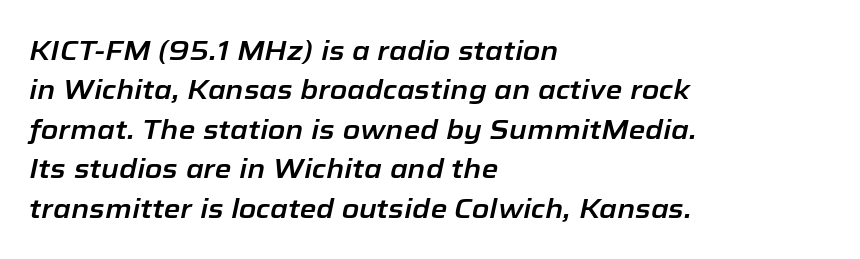
Q: Is the text italic (slanted)? A: Yes, it leans right by about 12 degrees.
Q: Is the text underlined? A: No.
Q: How is the paragraph aligned? A: Left-aligned.
Q: Is the spacing between letters normal or unusually wide? A: Normal.
Q: Is the spacing between lines tight, normal or loose? A: Normal.
